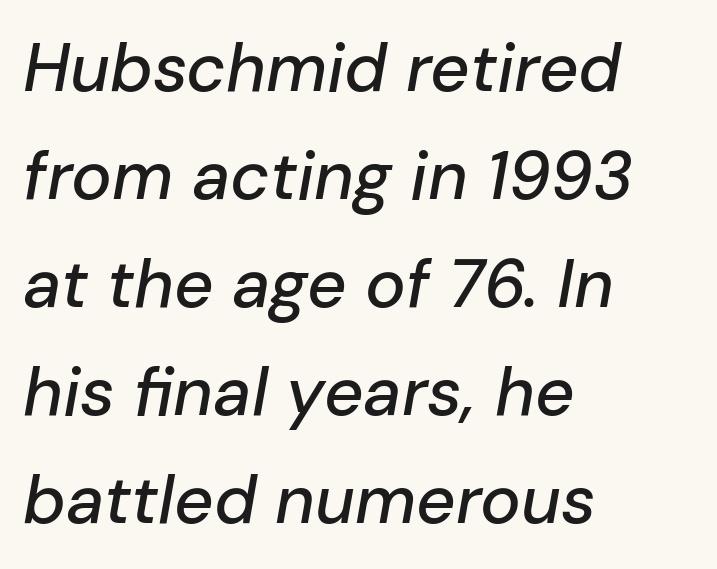
The face used here is proportionally spaced, like ordinary book or web type. Is the block centered? No — it sits flush against the left margin. Descender tails drop into unmarked territory. These lines sit exactly where default settings would place them. There's an unmistakable incline to the writing here. Observe the ordinary spacing: letters are neighbours, not strangers.
